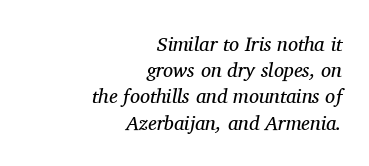
The strokes are not fattened; the text isn't bold. The rendering anchors every line to the right-hand side. Designer's note — italics engaged. Type without underlining.
